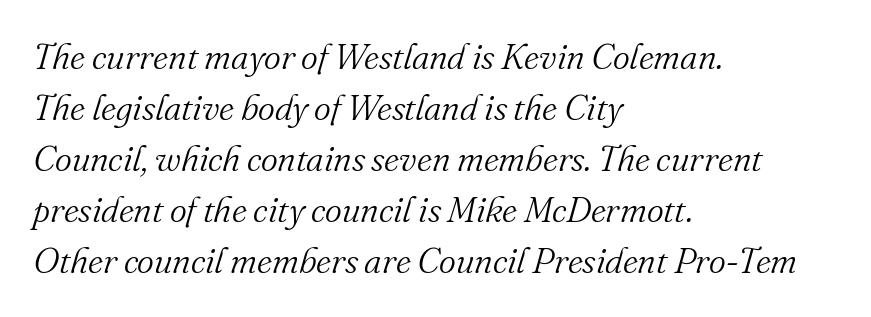
{"serif": "yes", "italic": "yes", "lean": "right", "slant_degrees": 16, "bold": "no", "weight": "light", "width": "normal", "stroke_contrast": "medium", "x_height": "small", "monospaced": "no", "underline": "no", "align": "left", "line_spacing": "normal", "line_spacing_ratio": 1.42, "letter_spacing": "normal", "letter_spacing_em": 0.0, "glyph_px": 36}
